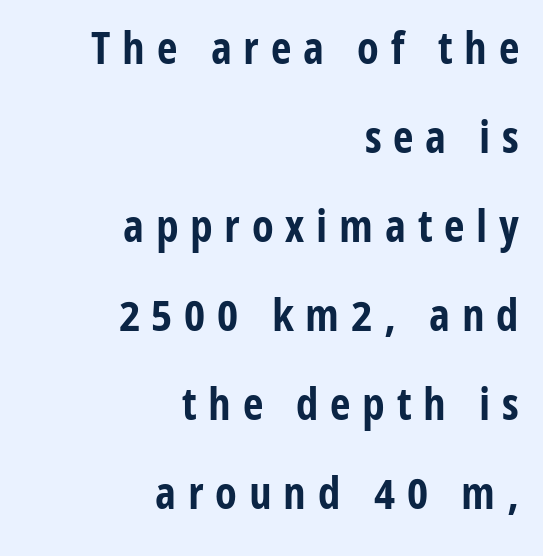
Q: Is the text bold? A: Yes.
Q: Is the text italic (slanted)? A: No, it is upright.
Q: Is the typeface a serif or a sans-serif typeface? A: Sans-serif.
Q: Is the text underlined? A: No.
Q: How is the paragraph aligned? A: Right-aligned.
Q: Is the spacing between letters normal or unusually wide? A: Unusually wide.
Q: Is the spacing between lines tight, normal or loose? A: Loose.
Q: Width (condensed, normal, or wide)? A: Condensed.
Q: Stroke contrast? A: Low.
Q: x-height? A: Medium.
Q: Monospaced? A: No.
